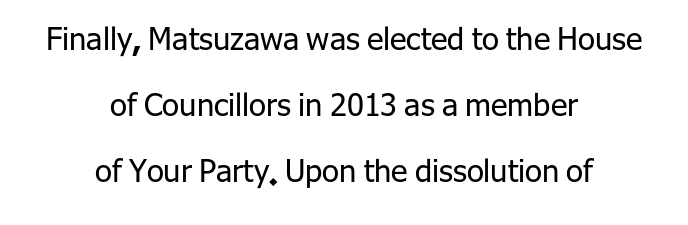
This rendering employs a face without finishing strokes, i.e., a sans-serif. A centered setting, common on invitations and titles, is used for this passage. The space between consecutive lines is lavish. Compared with a typical body face, this is equally light or lighter still.
